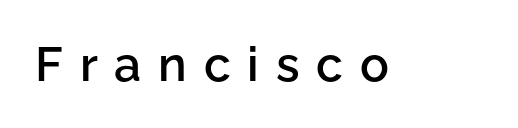
Q: Is the text bold? A: Semi-bold.
Q: Is the text italic (slanted)? A: No, it is upright.
Q: Is the typeface a serif or a sans-serif typeface? A: Sans-serif.
Q: Is the text underlined? A: No.
Q: Is the spacing between letters normal or unusually wide? A: Unusually wide.
Q: Width (condensed, normal, or wide)? A: Normal.
Q: Stroke contrast? A: Low.
Q: x-height? A: Medium.
Q: Monospaced? A: No.
